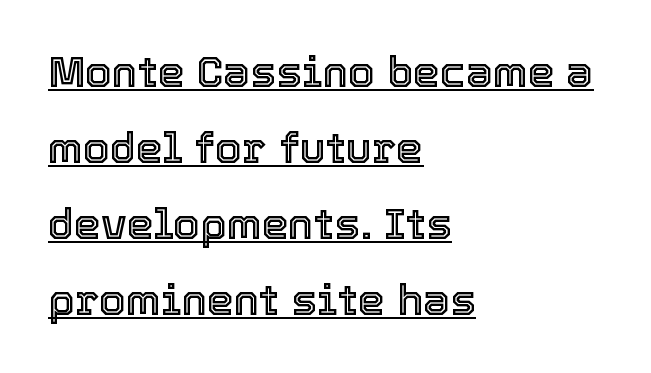
The image shows 43 px text type, upright; set left-aligned, line spacing 1.77x, normal letter spacing, underlined; a medium x-height.
